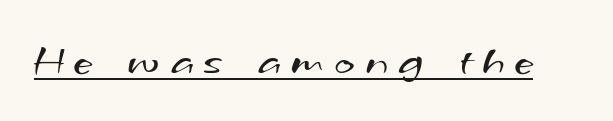
{"serif": "no", "bold": "no", "weight": "regular", "width": "wide", "stroke_contrast": "medium", "x_height": "small", "monospaced": "no", "underline": "yes", "letter_spacing": "wide", "letter_spacing_em": 0.25, "glyph_px": 43}
